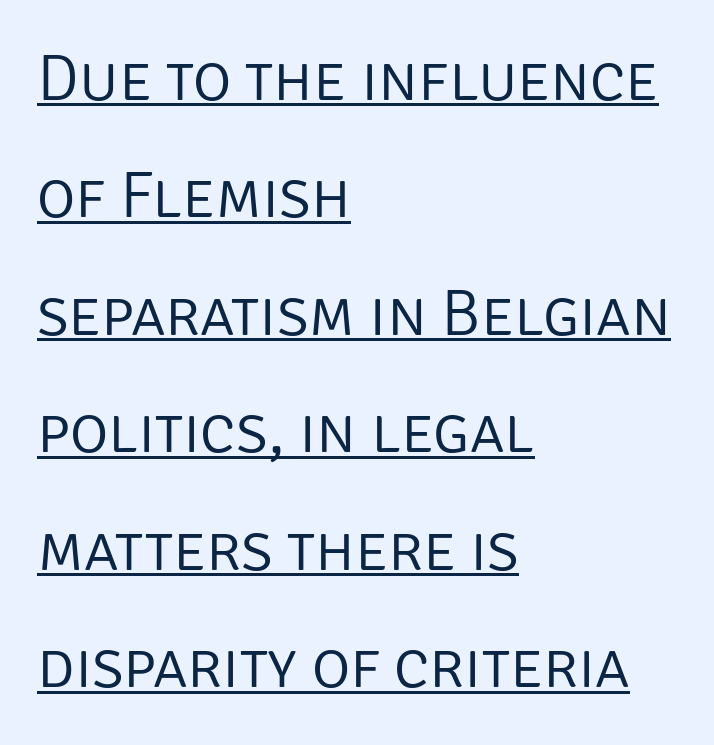
{"serif": "no", "italic": "no", "bold": "no", "weight": "light", "width": "normal", "stroke_contrast": "low", "x_height": "large", "monospaced": "no", "underline": "yes", "align": "left", "line_spacing_ratio": 1.78, "letter_spacing": "normal", "letter_spacing_em": 0.0, "glyph_px": 66}
